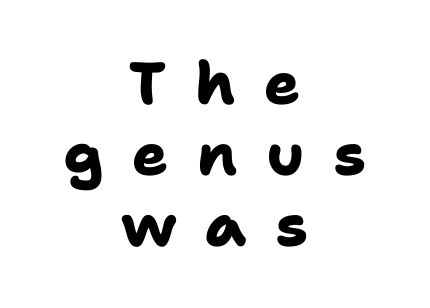
The face used here has the dense, thick strokes of a bold. Type without underlining. The letters advance in unequal steps, a hallmark of proportional type. In terms of letterspacing, this is a distinctly airy, spread setting. Short and long lines alike share a common midpoint. Serifs: no, the terminals of the letterforms are clean.
